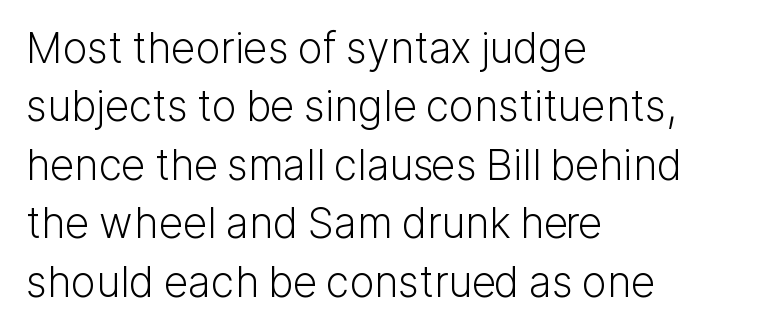
Compared with typical paragraphs, the rows here are spaced about the same. Has an underline been added? It has not. Unlike italic type, these characters show no tilt at all. Nothing unusual about the tracking: characters are spaced as the font intends.
